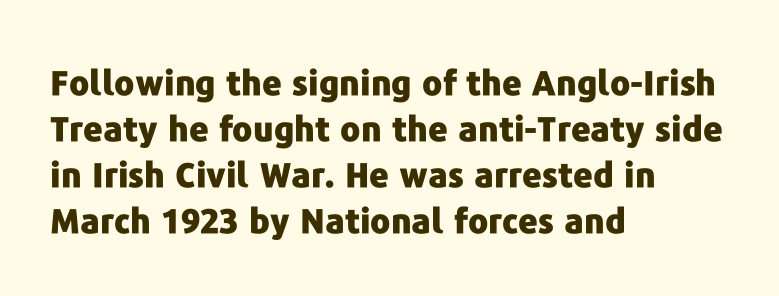
{"serif": "no", "italic": "no", "bold": "yes", "weight": "heavy", "width": "normal", "stroke_contrast": "low", "x_height": "medium", "monospaced": "no", "underline": "no", "align": "left", "line_spacing": "normal", "line_spacing_ratio": 1.35, "letter_spacing": "normal", "letter_spacing_em": 0.0, "glyph_px": 34}
